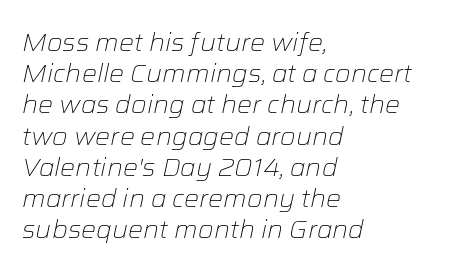
Line beginnings align vertically; line endings do not. This block has exactly the height ordinary leading produces. The lettering tilts uniformly, giving the passage an italic look. Lines of text with bare space underneath.
